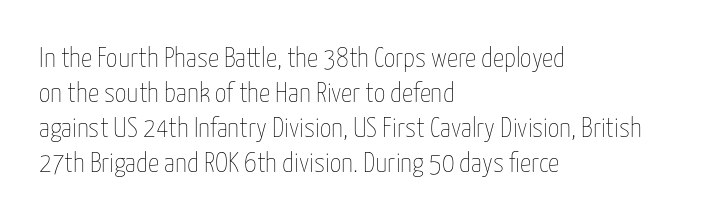
Clear beneath every line of the passage. Every row of glyphs begins at an identical x-position on the left. Stroke mass is kept to a normal reading level or below. Between one letter and the next there's only the usual sliver of space. Ascenders rise straight up at ninety degrees.
